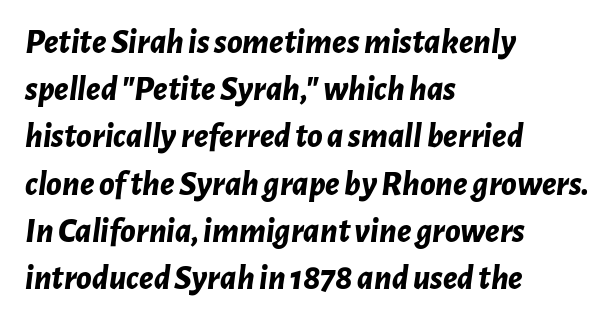
Q: Is the text bold? A: Yes.
Q: Is the text italic (slanted)? A: Yes, it leans right by about 7 degrees.
Q: Is the text underlined? A: No.
Q: How is the paragraph aligned? A: Left-aligned.
Q: Is the spacing between letters normal or unusually wide? A: Normal.
Q: Is the spacing between lines tight, normal or loose? A: Normal.
Q: Width (condensed, normal, or wide)? A: Normal.
Q: Stroke contrast? A: Low.
Q: x-height? A: Medium.
Q: Monospaced? A: No.
